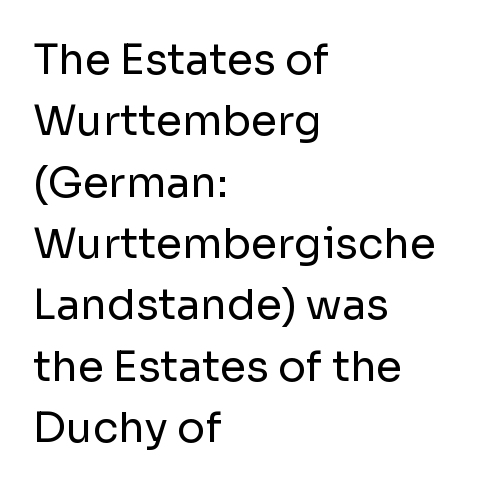
{"serif": "no", "italic": "no", "bold": "no", "weight": "regular", "width": "normal", "stroke_contrast": "low", "x_height": "medium", "monospaced": "no", "underline": "no", "align": "left", "line_spacing": "normal", "line_spacing_ratio": 1.46, "letter_spacing": "normal", "letter_spacing_em": 0.0, "glyph_px": 42}
